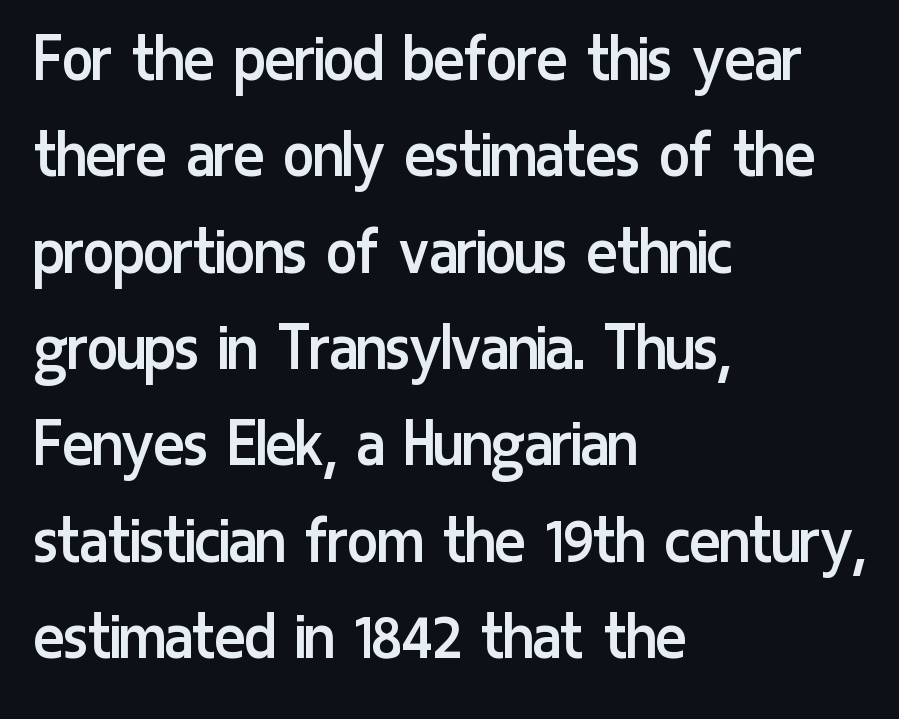
The image shows 73 px regular-weight, condensed sans-serif type, upright; set left-aligned, normal line spacing (1.32x), normal letter spacing, not underlined; low stroke contrast and a medium x-height.
